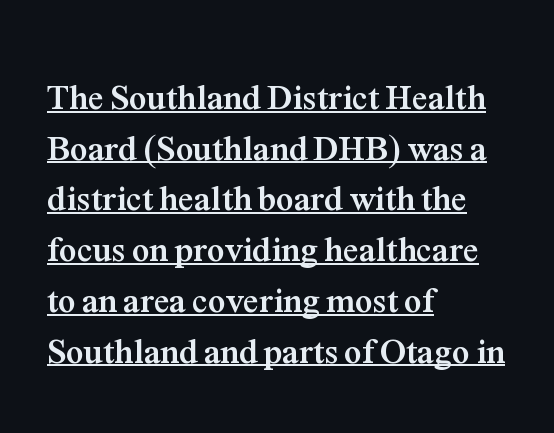
Serifs: yes, visible at the terminals of the letterforms. A student would call this left alignment; a typographer would say flush left, rag right. This block has exactly the height ordinary leading produces. The letters sit at their default tracking, neither squeezed nor spread. Vertical strokes here are truly vertical.
